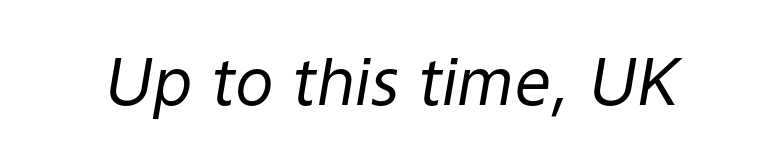
The image shows 65 px regular-weight type, italic (leaning right); set normal letter spacing, not underlined; low stroke contrast and a medium x-height.
